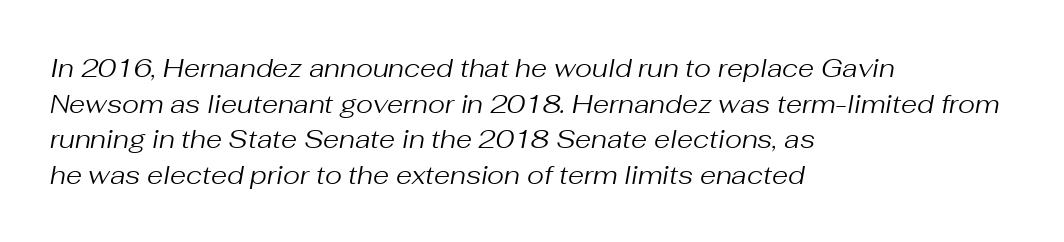
{"italic": "yes", "lean": "right", "slant_degrees": 10, "bold": "no", "underline": "no", "align": "left", "line_spacing": "normal", "line_spacing_ratio": 1.37, "letter_spacing": "normal", "letter_spacing_em": 0.0, "glyph_px": 26}
